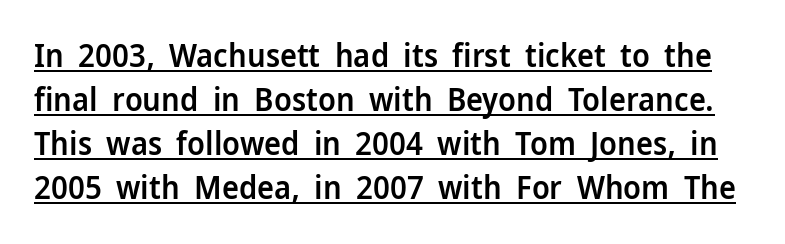
{"serif": "no", "italic": "no", "bold": "semi", "weight": "semibold", "width": "normal", "stroke_contrast": "low", "x_height": "medium", "monospaced": "no", "underline": "yes", "line_spacing": "normal", "line_spacing_ratio": 1.38, "letter_spacing": "normal", "letter_spacing_em": 0.0, "glyph_px": 32}
